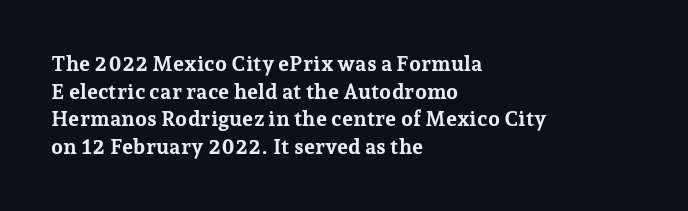
It's the straight-up-and-down kind of type. The words here are not underlined. Summary of vertical rhythm: regular, with standard interline spacing. Alignment: flush left. The rendering keeps characters at their native spacing.
